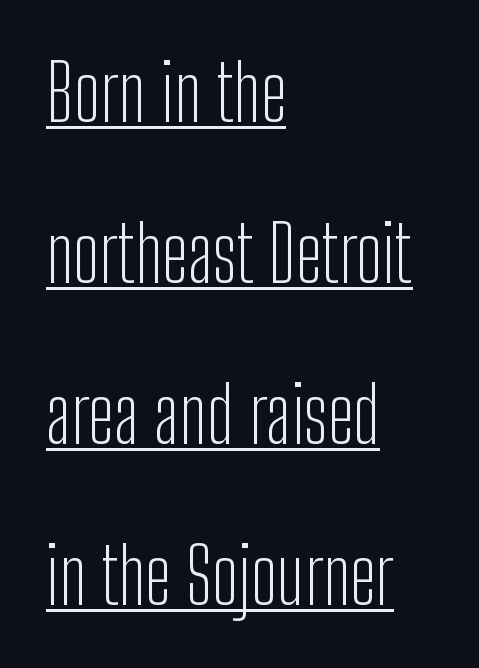
Notice how a bar underscores the lettering throughout. Nothing heavy about these letters — not bold at all. If you drew a ruler down the left edge, every line would touch it. Proportional: the letters do not fall into vertical columns.
